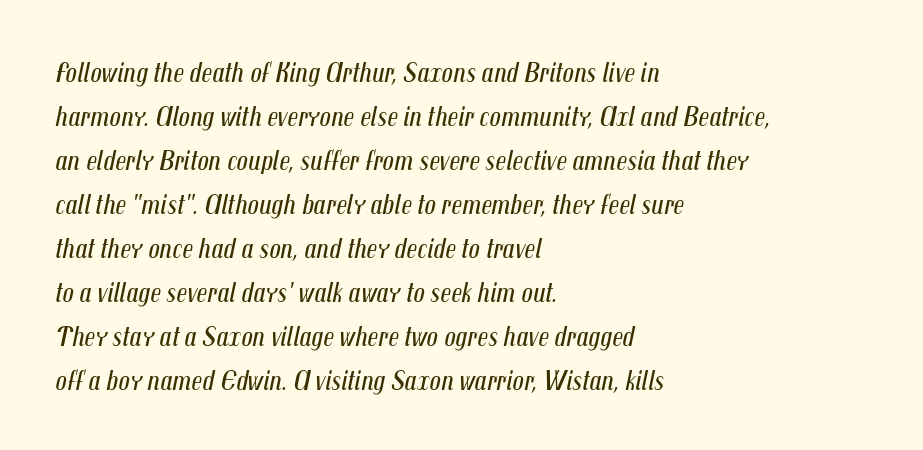
Q: Is the text bold? A: No.
Q: Is the text italic (slanted)? A: Yes, it leans right by about 12 degrees.
Q: Is the text underlined? A: No.
Q: How is the paragraph aligned? A: Left-aligned.
Q: Is the spacing between letters normal or unusually wide? A: Normal.
Q: Is the spacing between lines tight, normal or loose? A: Normal.
Q: Width (condensed, normal, or wide)? A: Condensed.
Q: Stroke contrast? A: Medium.
Q: x-height? A: Medium.
Q: Monospaced? A: No.
